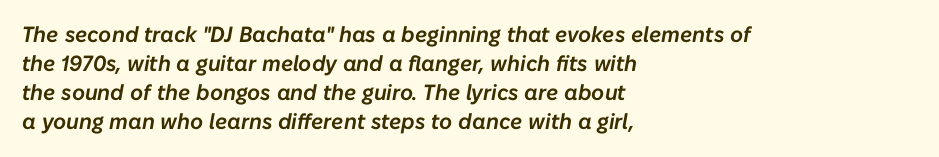
Q: Is the text italic (slanted)? A: Yes, it leans right by about 10 degrees.
Q: Is the text underlined? A: No.
Q: How is the paragraph aligned? A: Left-aligned.
Q: Is the spacing between letters normal or unusually wide? A: Normal.
Q: Is the spacing between lines tight, normal or loose? A: Normal.
